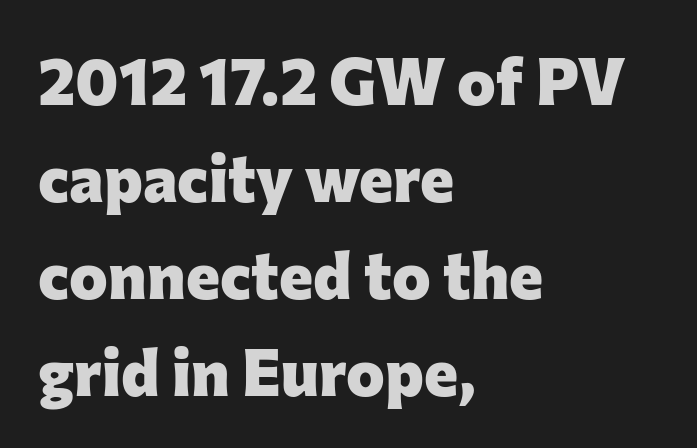
The paragraph shown leans on its left margin. Inter-character spacing is left at the font's built-in metrics. The area under the type is left untouched. Compared with an ordinary text face, these strokes are far heavier — a full bold. Here the designer chose a conventional face with non-uniform glyph widths. The vertical gap from one line to the next is medium.
